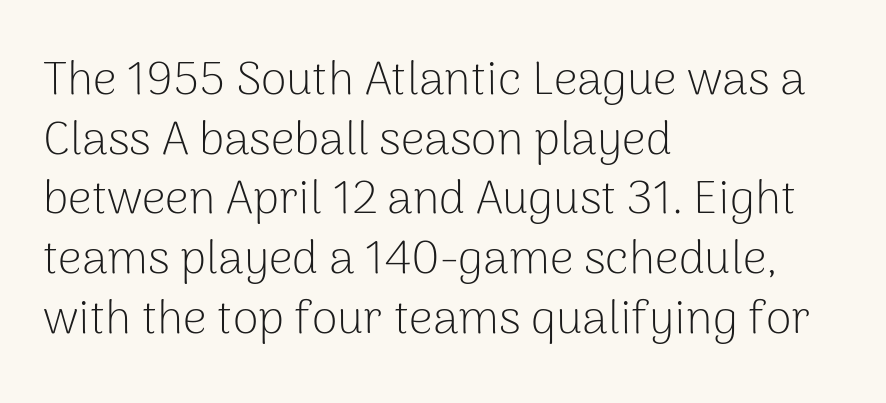
A typesetter would call this leading conventional body-copy spacing. In CSS terms this would be text-align: left. Only glyphs here, with clear space below each row. The tracking reads as untouched default to a designer's eye. The face used here is proportionally spaced, like ordinary book or web type.
